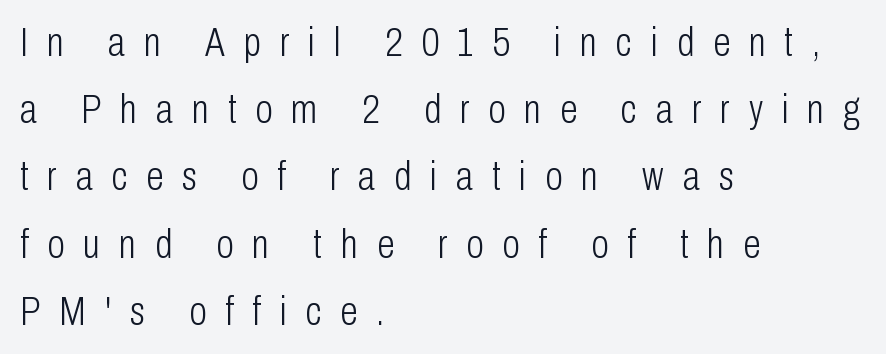
{"serif": "no", "italic": "no", "bold": "no", "weight": "light", "width": "condensed", "stroke_contrast": "low", "x_height": "medium", "monospaced": "no", "underline": "no", "align": "left", "line_spacing": "normal", "line_spacing_ratio": 1.68, "letter_spacing": "wide", "letter_spacing_em": 0.47, "glyph_px": 40}
